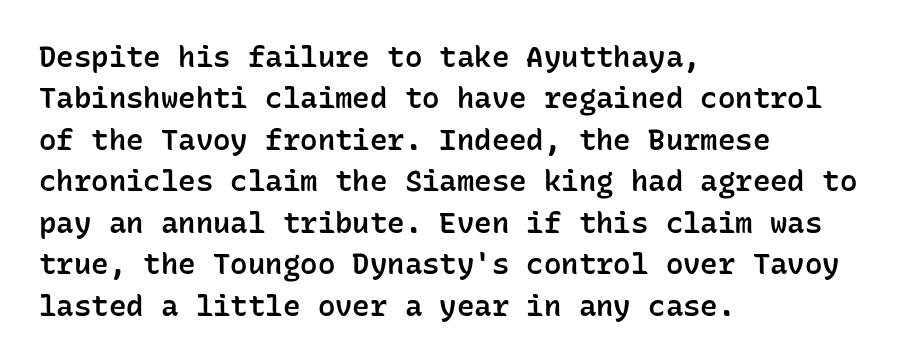
The image shows 29 px semibold sans-serif type, upright, monospaced; set left-aligned, normal line spacing (1.43x), normal letter spacing, not underlined; low stroke contrast and a medium x-height.
